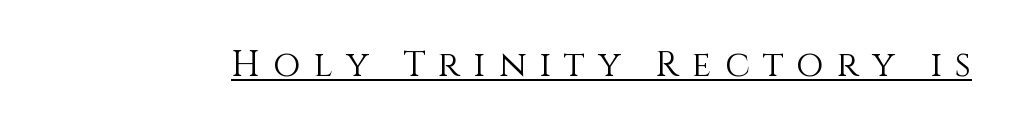
The image shows 35 px light type, upright; set unusually wide letter spacing (+0.38 em), underlined; medium stroke contrast and a large x-height.
